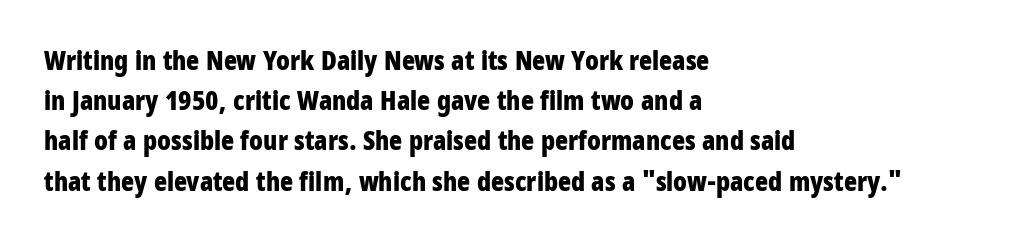
Q: Is the text bold? A: Yes.
Q: Is the text italic (slanted)? A: No, it is upright.
Q: Is the text underlined? A: No.
Q: How is the paragraph aligned? A: Left-aligned.
Q: Is the spacing between letters normal or unusually wide? A: Normal.
Q: Is the spacing between lines tight, normal or loose? A: Normal.
